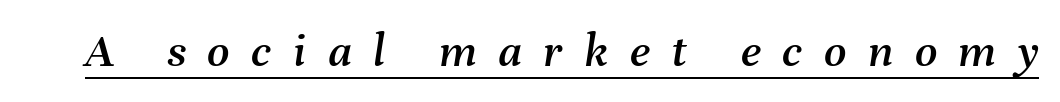
{"italic": "yes", "lean": "right", "slant_degrees": 8, "width": "normal", "stroke_contrast": "medium", "x_height": "medium", "monospaced": "no", "underline": "yes", "letter_spacing": "wide", "letter_spacing_em": 0.44, "glyph_px": 49}
